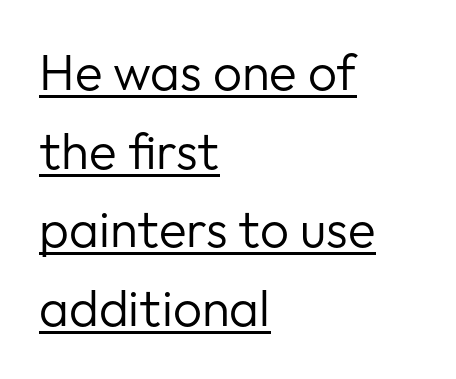
The image shows 51 px regular-weight sans-serif type, upright; set left-aligned, normal line spacing (1.54x), normal letter spacing, underlined; low stroke contrast and a medium x-height.
